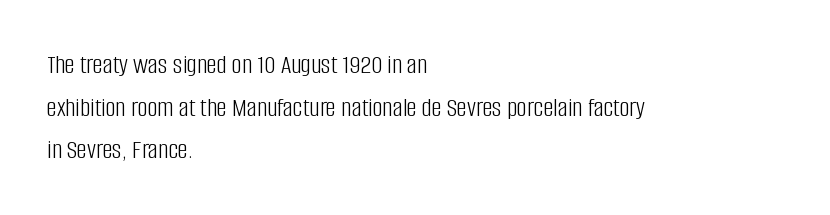
Q: Is the text bold? A: No.
Q: Is the text italic (slanted)? A: No, it is upright.
Q: Is the typeface a serif or a sans-serif typeface? A: Sans-serif.
Q: Is the text underlined? A: No.
Q: How is the paragraph aligned? A: Left-aligned.
Q: Is the spacing between letters normal or unusually wide? A: Normal.
Q: Is the spacing between lines tight, normal or loose? A: Normal.
Q: Width (condensed, normal, or wide)? A: Condensed.
Q: Stroke contrast? A: Low.
Q: x-height? A: Large.
Q: Monospaced? A: No.
